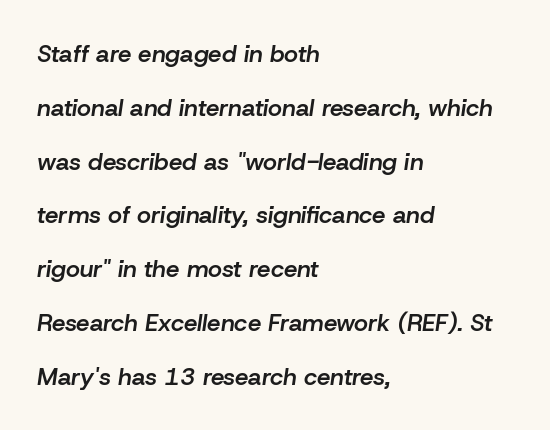
The image shows 24 px text type, italic (leaning right); set left-aligned, loose line spacing (2.24x), normal letter spacing, not underlined.
